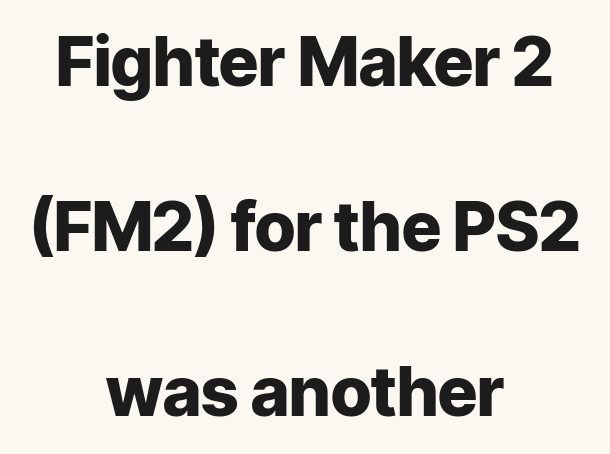
{"serif": "no", "italic": "no", "bold": "yes", "weight": "heavy", "width": "normal", "stroke_contrast": "low", "x_height": "medium", "monospaced": "no", "underline": "no", "align": "center", "line_spacing": "loose", "line_spacing_ratio": 2.43, "letter_spacing": "normal", "letter_spacing_em": 0.0, "glyph_px": 68}
